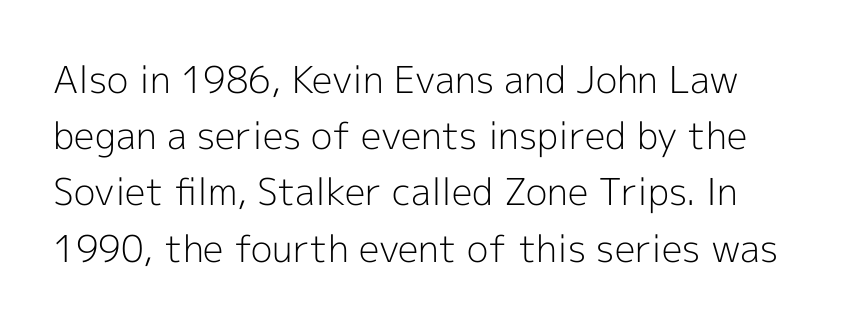
Q: Is the text bold? A: No.
Q: Is the text italic (slanted)? A: No, it is upright.
Q: Is the typeface a serif or a sans-serif typeface? A: Sans-serif.
Q: Is the text underlined? A: No.
Q: Is the spacing between letters normal or unusually wide? A: Normal.
Q: Is the spacing between lines tight, normal or loose? A: Normal.
Q: Width (condensed, normal, or wide)? A: Normal.
Q: x-height? A: Medium.
Q: Monospaced? A: No.
